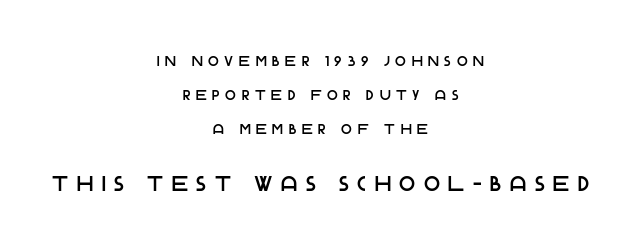
The space beneath each line is pristine and unruled. Tracking here is generous; glyphs stand well apart from one another. The rendering positions every line midway between the sides. It's the straight-up-and-down kind of type. The later block is typeset at a bigger size than the earlier block. Vertical spacing — loose.
